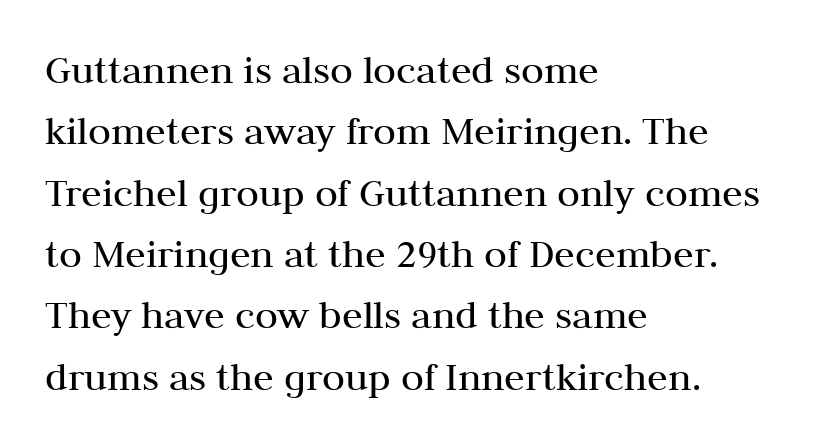
Q: Is the text bold? A: No.
Q: Is the text italic (slanted)? A: No, it is upright.
Q: Is the typeface a serif or a sans-serif typeface? A: Serif.
Q: Is the text underlined? A: No.
Q: How is the paragraph aligned? A: Left-aligned.
Q: Is the spacing between letters normal or unusually wide? A: Normal.
Q: Is the spacing between lines tight, normal or loose? A: Normal.
Q: Width (condensed, normal, or wide)? A: Normal.
Q: Stroke contrast? A: Medium.
Q: x-height? A: Medium.
Q: Monospaced? A: No.
